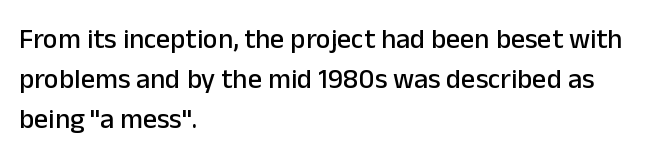
The image shows 28 px sans-serif type, upright; set left-aligned, normal line spacing (1.43x), normal letter spacing, not underlined; low stroke contrast and a medium x-height.
